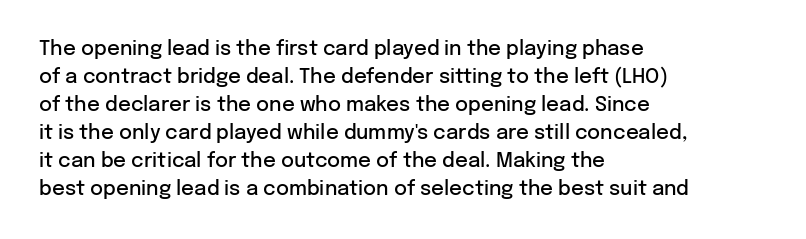
The image shows 20 px text type, upright; set left-aligned, normal line spacing (1.4x), normal letter spacing, not underlined.
